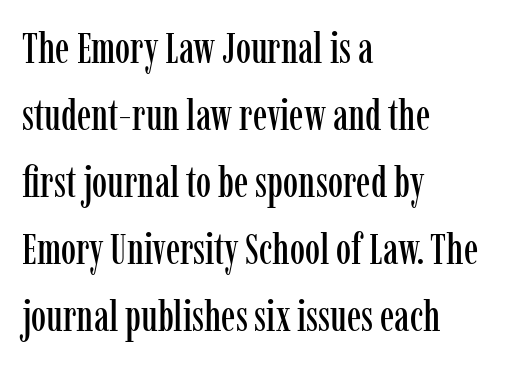
Q: Is the text italic (slanted)? A: No, it is upright.
Q: Is the typeface a serif or a sans-serif typeface? A: Serif.
Q: Is the text underlined? A: No.
Q: How is the paragraph aligned? A: Left-aligned.
Q: Is the spacing between letters normal or unusually wide? A: Normal.
Q: Is the spacing between lines tight, normal or loose? A: Normal.
Q: Width (condensed, normal, or wide)? A: Condensed.
Q: Stroke contrast? A: Low.
Q: x-height? A: Medium.
Q: Monospaced? A: No.
